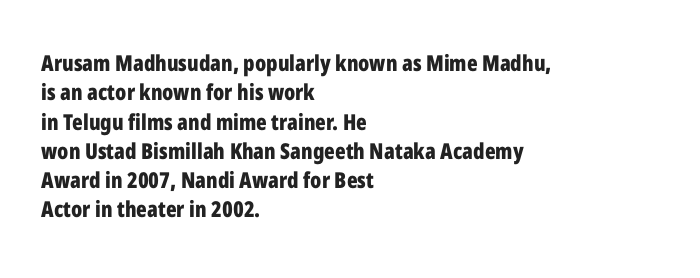
Q: Is the text bold? A: Yes.
Q: Is the text italic (slanted)? A: No, it is upright.
Q: Is the text underlined? A: No.
Q: How is the paragraph aligned? A: Left-aligned.
Q: Is the spacing between letters normal or unusually wide? A: Normal.
Q: Is the spacing between lines tight, normal or loose? A: Normal.
